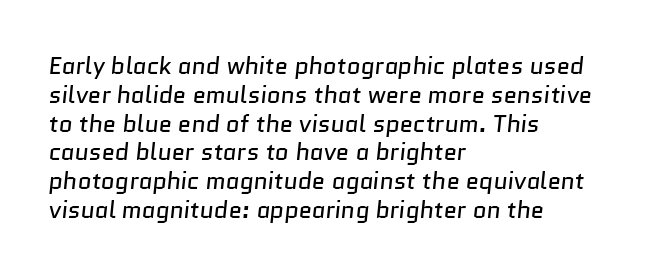
Caption: standard tracking, unaltered. Honestly, there is no underline to notice here at all. Where is the straight margin? On the left. The font is comparable to plain body text, perhaps lighter.
